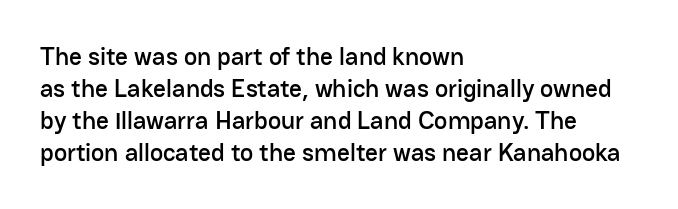
{"italic": "no", "underline": "no", "align": "left", "line_spacing": "normal", "line_spacing_ratio": 1.28, "letter_spacing": "normal", "letter_spacing_em": 0.0, "glyph_px": 25}
